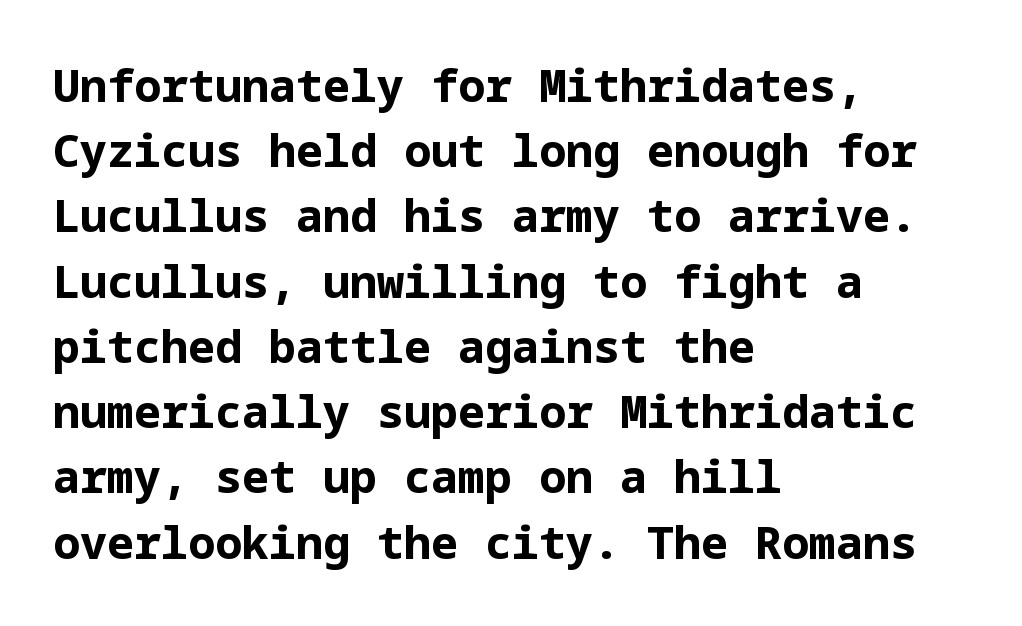
Q: Is the text bold? A: Yes.
Q: Is the text italic (slanted)? A: No, it is upright.
Q: Is the typeface a serif or a sans-serif typeface? A: Sans-serif.
Q: Is the text underlined? A: No.
Q: How is the paragraph aligned? A: Left-aligned.
Q: Is the spacing between letters normal or unusually wide? A: Normal.
Q: Is the spacing between lines tight, normal or loose? A: Normal.
Q: Width (condensed, normal, or wide)? A: Normal.
Q: Stroke contrast? A: Low.
Q: x-height? A: Medium.
